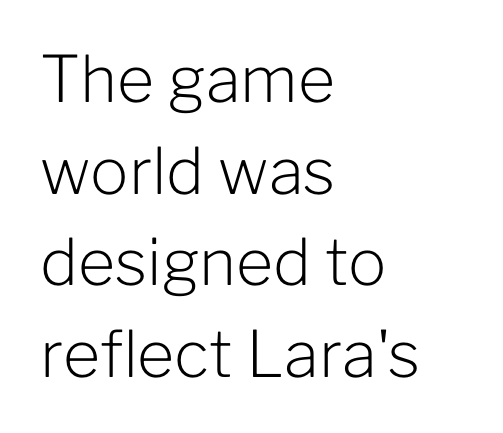
The image shows 64 px light sans-serif type, upright; set left-aligned, normal line spacing (1.43x), normal letter spacing, not underlined; low stroke contrast and a medium x-height.
